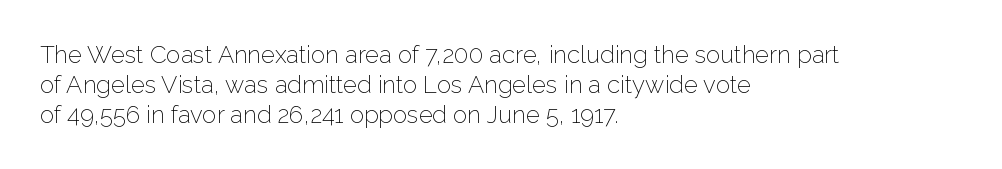
Q: Is the text bold? A: No.
Q: Is the text italic (slanted)? A: No, it is upright.
Q: Is the text underlined? A: No.
Q: How is the paragraph aligned? A: Left-aligned.
Q: Is the spacing between letters normal or unusually wide? A: Normal.
Q: Is the spacing between lines tight, normal or loose? A: Normal.
